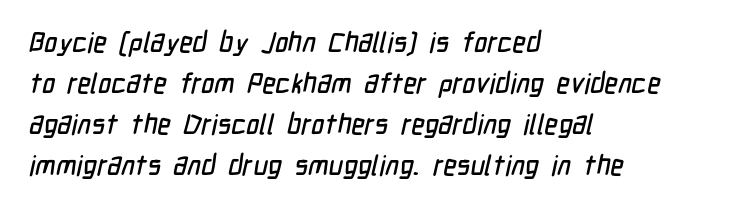
Does the leading feel generous? No, just average. Each letter's strokes conclude bluntly, with no projecting serifs. These lines are set flush left with a ragged right edge. Glyph-to-glyph distance matches everyday printed text.
